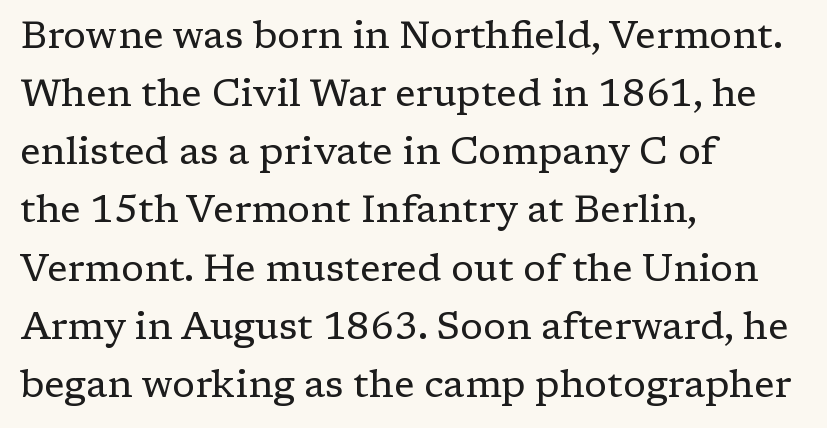
The image shows 38 px regular-weight serif type, upright; set left-aligned, normal line spacing (1.53x), normal letter spacing, not underlined; low stroke contrast and a medium x-height.
